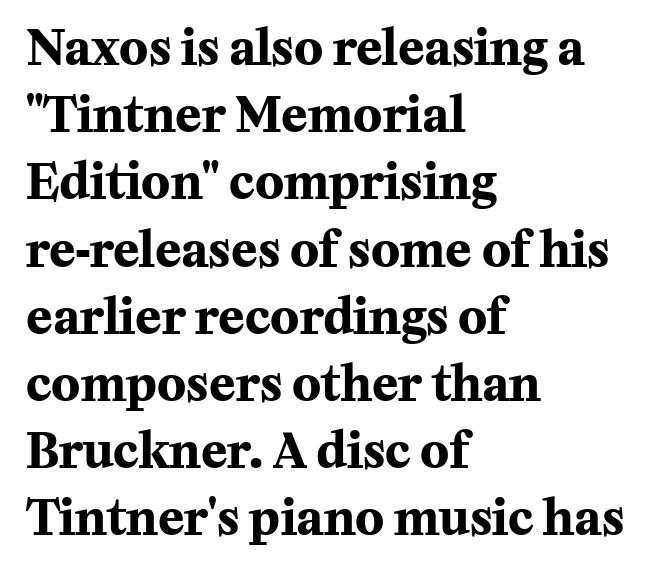
{"serif": "yes", "italic": "no", "bold": "yes", "weight": "bold", "width": "normal", "stroke_contrast": "medium", "x_height": "medium", "monospaced": "no", "underline": "no", "align": "left", "line_spacing": "normal", "line_spacing_ratio": 1.4, "letter_spacing": "normal", "letter_spacing_em": 0.0, "glyph_px": 48}
